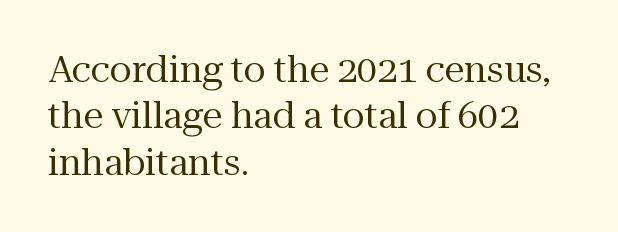
Every stem runs plumb, perpendicular to the baseline. Line spacing here is normal. This rendering uses left alignment, leaving the right contour irregular. No word sits above an underline. You could not count columns in this text — the font is proportionally spaced.
